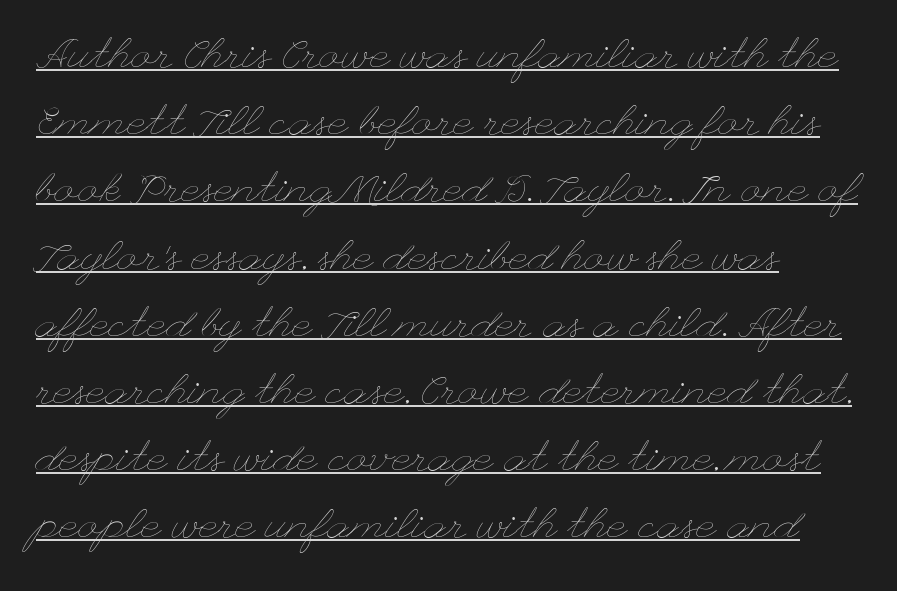
{"bold": "no", "weight": "thin", "width": "wide", "stroke_contrast": "low", "x_height": "small", "underline": "yes", "align": "left", "line_spacing": "normal", "line_spacing_ratio": 1.6, "letter_spacing": "normal", "letter_spacing_em": 0.0, "glyph_px": 42}
